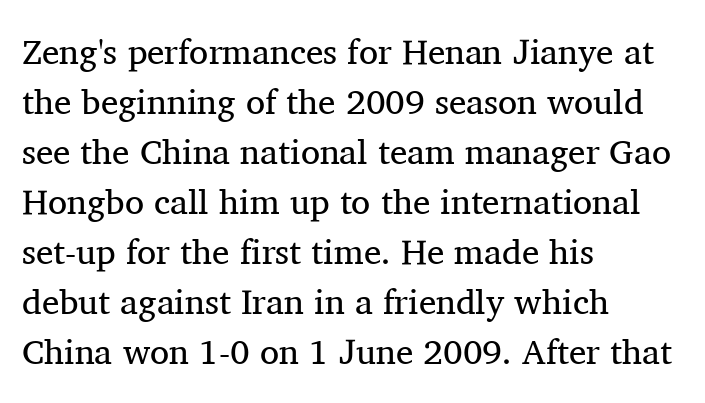
Q: Is the text bold? A: No.
Q: Is the text italic (slanted)? A: No, it is upright.
Q: Is the typeface a serif or a sans-serif typeface? A: Serif.
Q: Is the text underlined? A: No.
Q: How is the paragraph aligned? A: Left-aligned.
Q: Is the spacing between letters normal or unusually wide? A: Normal.
Q: Is the spacing between lines tight, normal or loose? A: Normal.
Q: Width (condensed, normal, or wide)? A: Normal.
Q: Stroke contrast? A: Medium.
Q: x-height? A: Medium.
Q: Monospaced? A: No.
